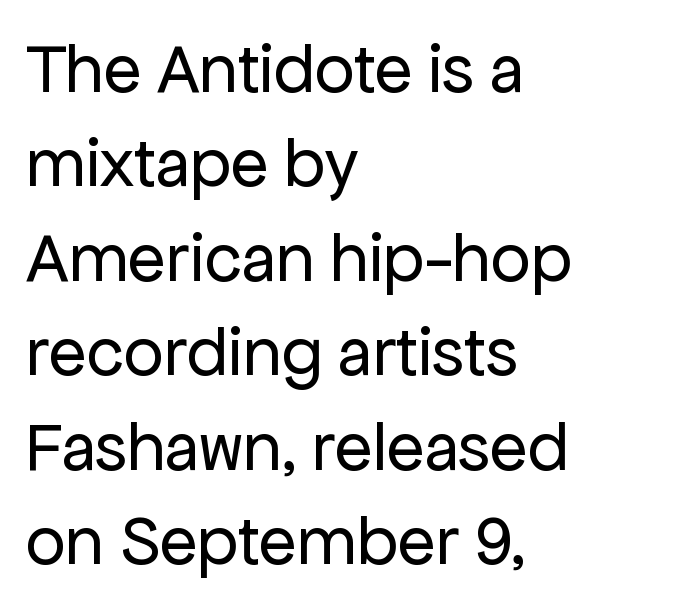
The image shows 70 px regular-weight sans-serif type, upright; set left-aligned, normal line spacing (1.35x), normal letter spacing, not underlined; low stroke contrast and a medium x-height.
